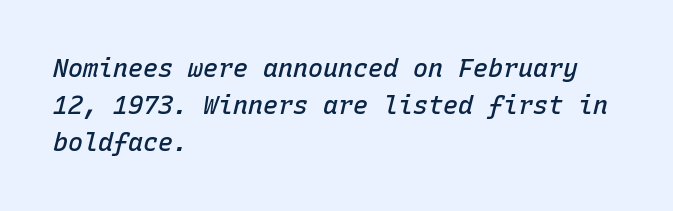
{"italic": "yes", "lean": "right", "slant_degrees": 15, "bold": "semi", "underline": "no", "align": "left", "line_spacing": "normal", "line_spacing_ratio": 1.48, "letter_spacing": "normal", "letter_spacing_em": 0.0, "glyph_px": 25}
